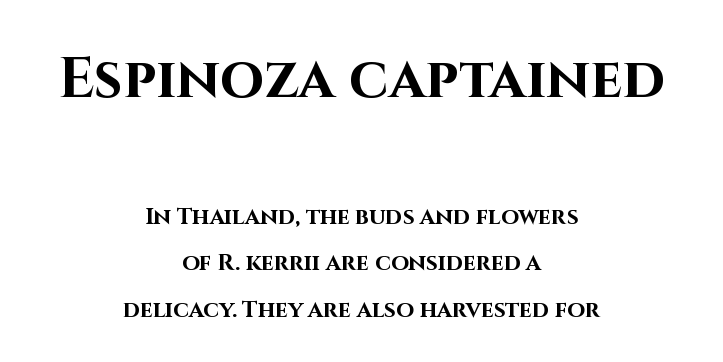
The typography opts for an upright posture over an oblique one. Underline: absent. These lines are rendered in a variable-pitch font. Bold? Absolutely — the strokes are thick and heavy. Stroke terminals: plain, sans-serif.
